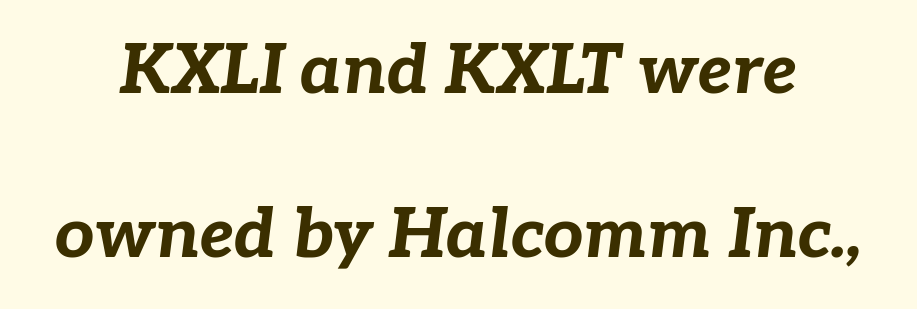
{"italic": "yes", "lean": "right", "slant_degrees": 7, "bold": "yes", "weight": "bold", "width": "normal", "stroke_contrast": "low", "x_height": "medium", "monospaced": "no", "underline": "no", "line_spacing": "loose", "line_spacing_ratio": 2.38, "letter_spacing": "normal", "letter_spacing_em": 0.0, "glyph_px": 69}
